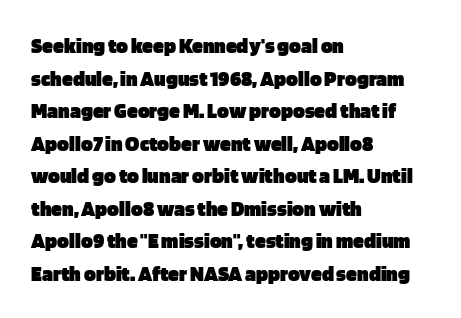
{"italic": "no", "bold": "yes", "underline": "no", "align": "left", "line_spacing": "normal", "line_spacing_ratio": 1.48, "letter_spacing": "normal", "letter_spacing_em": 0.0, "glyph_px": 22}
